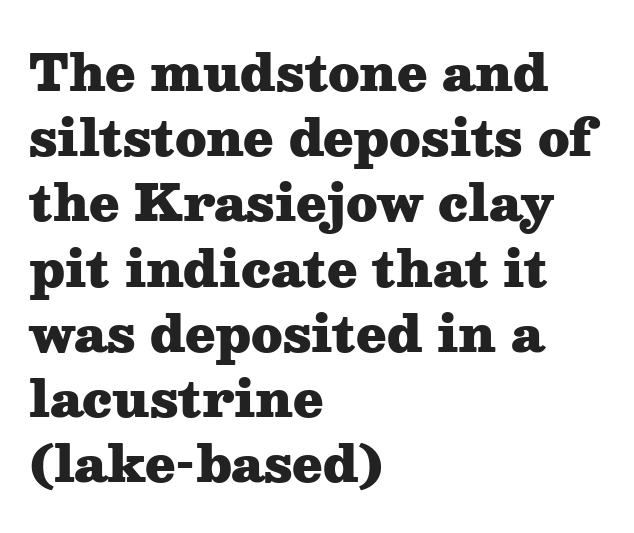
The image shows 49 px heavy, wide serif type, upright; set left-aligned, normal line spacing (1.33x), normal letter spacing, not underlined; medium stroke contrast and a medium x-height.
